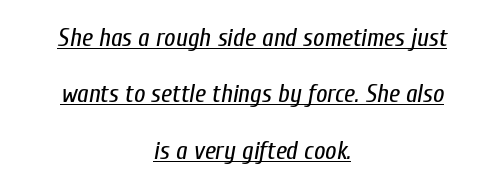
The passage shown leans; its letterforms are oblique. The letterforms sit shoulder to shoulder at normal distance. Is this a heavy cut? Hardly; it is regular or lighter. Students, observe the line beneath the letters — that is underlining. Centered paragraph, ragged on both sides.
